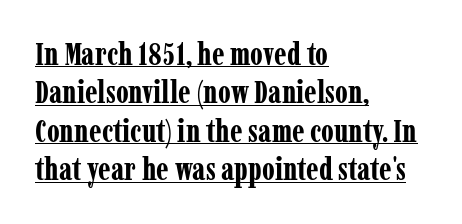
Q: Is the text bold? A: Yes.
Q: Is the text italic (slanted)? A: No, it is upright.
Q: Is the typeface a serif or a sans-serif typeface? A: Serif.
Q: Is the text underlined? A: Yes.
Q: How is the paragraph aligned? A: Left-aligned.
Q: Is the spacing between letters normal or unusually wide? A: Normal.
Q: Width (condensed, normal, or wide)? A: Condensed.
Q: Stroke contrast? A: Low.
Q: x-height? A: Medium.
Q: Monospaced? A: No.
